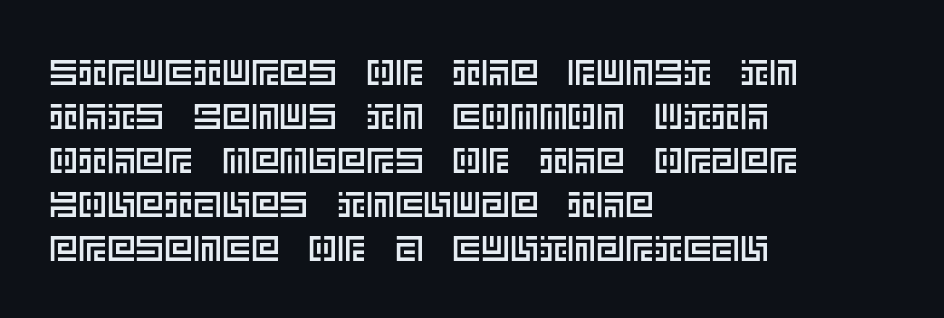
{"italic": "no", "width": "normal", "x_height": "large", "underline": "no", "align": "left", "line_spacing_ratio": 1.22, "letter_spacing": "normal", "letter_spacing_em": 0.0, "glyph_px": 36}
